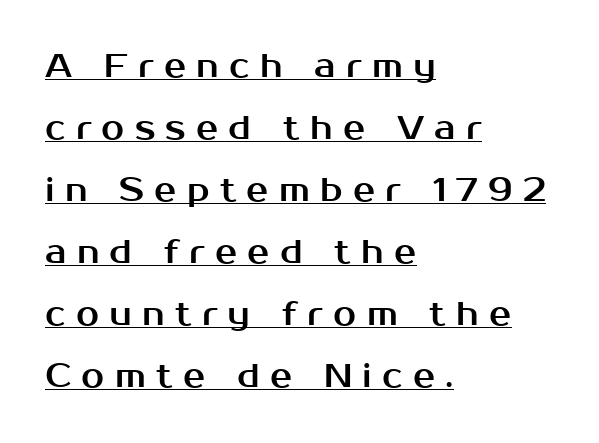
The image shows 33 px sans-serif type, upright; set left-aligned, line spacing 1.88x, unusually wide letter spacing (+0.31 em), underlined; medium stroke contrast and a medium x-height.
